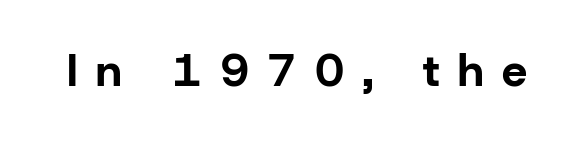
Q: Is the text bold? A: Yes.
Q: Is the text italic (slanted)? A: No, it is upright.
Q: Is the typeface a serif or a sans-serif typeface? A: Sans-serif.
Q: Is the text underlined? A: No.
Q: Is the spacing between letters normal or unusually wide? A: Unusually wide.
Q: Width (condensed, normal, or wide)? A: Normal.
Q: Stroke contrast? A: Low.
Q: x-height? A: Medium.
Q: Monospaced? A: No.
